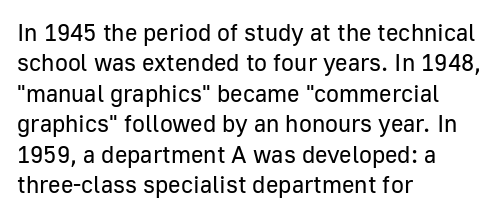
{"italic": "no", "bold": "no", "underline": "no", "align": "left", "line_spacing": "normal", "line_spacing_ratio": 1.27, "letter_spacing": "normal", "letter_spacing_em": 0.0, "glyph_px": 24}
